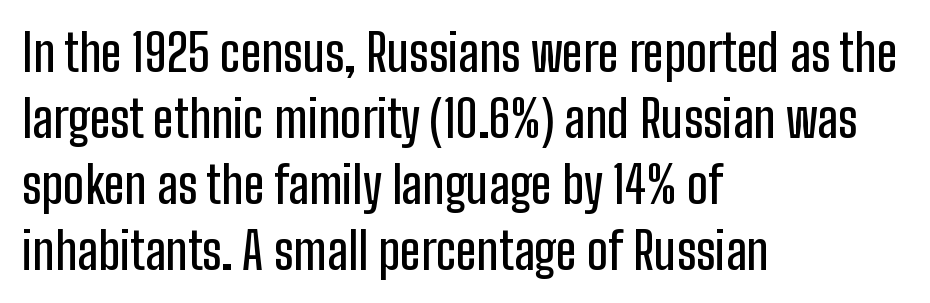
The image shows 50 px condensed sans-serif type, upright; set left-aligned, normal line spacing (1.32x), normal letter spacing, not underlined; low stroke contrast and a medium x-height.
